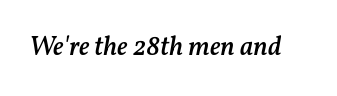
Q: Is the text bold? A: Semi-bold.
Q: Is the text italic (slanted)? A: Yes, it leans right by about 11 degrees.
Q: Is the text underlined? A: No.
Q: Is the spacing between letters normal or unusually wide? A: Normal.
